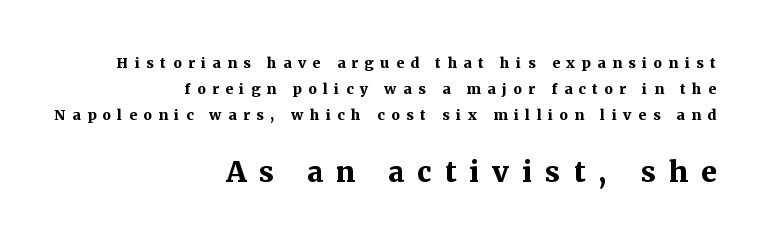
The image shows 28 px bold serif type, upright; set right-aligned, line spacing 1.84x, unusually wide letter spacing (+0.47 em), not underlined; the second (bottom) block is 2.0x larger; medium stroke contrast and a medium x-height.
